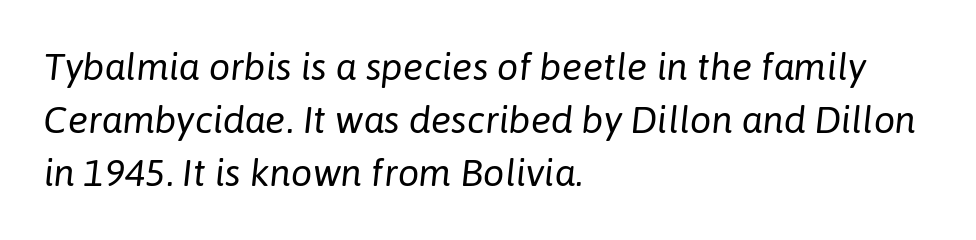
The block of text has a typical density, with ordinary space between rows. Bare-footed words on every line. The line texture is even and compact thanks to regular tracking. Characters are canted at an angle relative to the baseline's perpendicular. The font is comparable to plain body text, perhaps lighter. A classic flush-left, rag-right setting is used for this passage.
